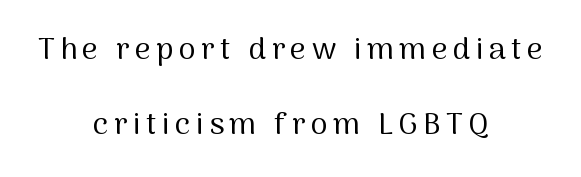
The image shows 31 px regular-weight sans-serif type, upright; set centered, loose line spacing (2.41x), not underlined; medium stroke contrast and a medium x-height.
